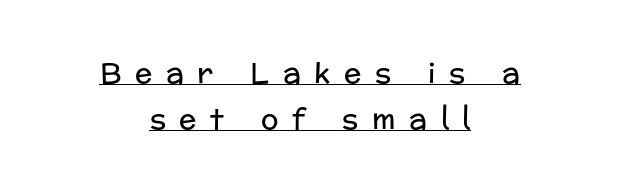
Each letter keeps its own natural width here, so spacing adapts to shape. The block of text has a typical density, with ordinary space between rows. Honestly, the underline is the first thing you notice here. This is sans-serif lettering, the kind often seen on screens and signage. Display-style spreading of the glyphs; the letterfit is very open.
